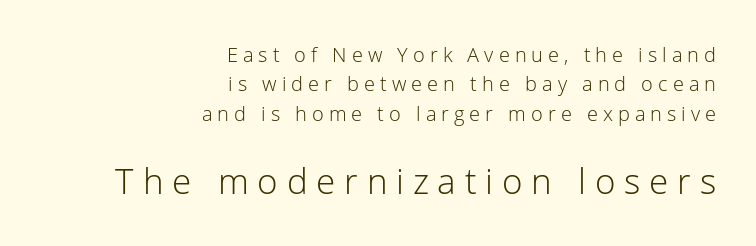
{"serif": "no", "italic": "no", "bold": "no", "weight": "light", "width": "normal", "stroke_contrast": "low", "x_height": "medium", "monospaced": "no", "underline": "no", "align": "right", "line_spacing": "normal", "line_spacing_ratio": 1.47, "letter_spacing": "wide", "letter_spacing_em": 0.25, "larger_block": "second", "size_ratio": 1.75, "glyph_px": 35}
